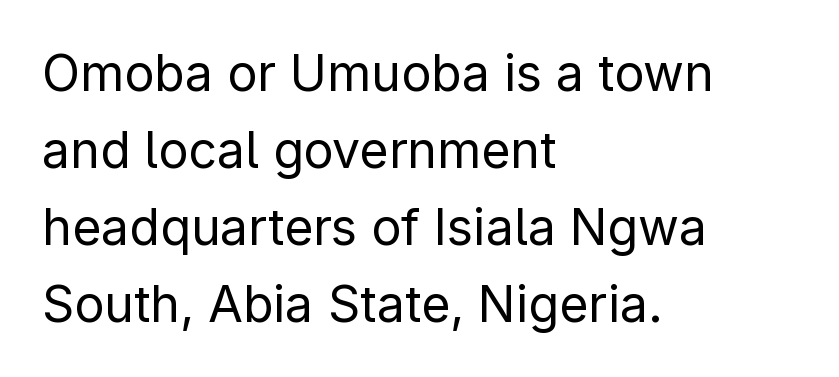
Q: Is the text bold? A: No.
Q: Is the text italic (slanted)? A: No, it is upright.
Q: Is the typeface a serif or a sans-serif typeface? A: Sans-serif.
Q: Is the text underlined? A: No.
Q: How is the paragraph aligned? A: Left-aligned.
Q: Is the spacing between letters normal or unusually wide? A: Normal.
Q: Is the spacing between lines tight, normal or loose? A: Normal.
Q: Width (condensed, normal, or wide)? A: Normal.
Q: Stroke contrast? A: Low.
Q: x-height? A: Medium.
Q: Monospaced? A: No.
